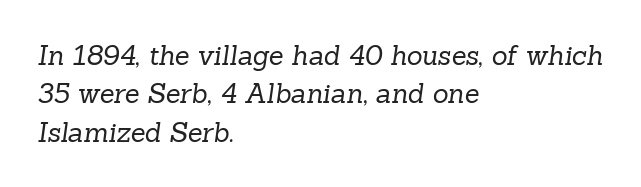
Typeset ragged right — the left edge is the straight one. Clear beneath every line of the passage. Vertically, the passage feels balanced, rows spaced as you'd expect. Letter spacing: default. Bold? No — there's no thickening of the strokes.
